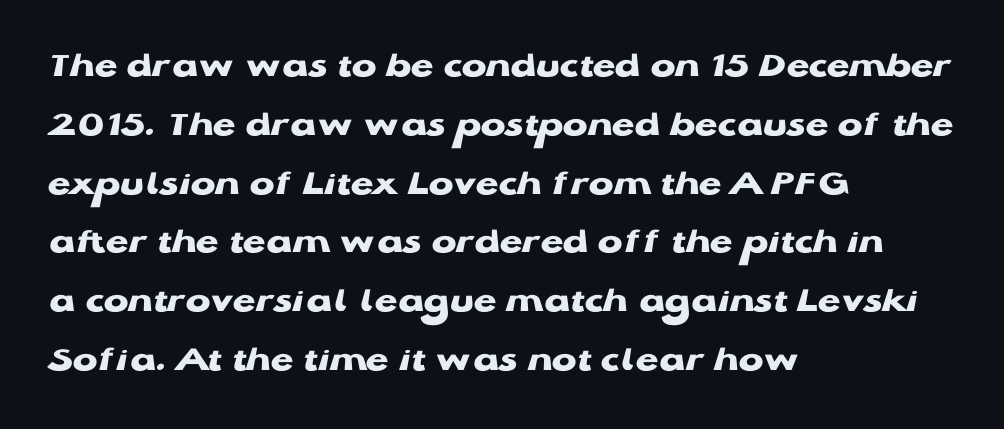
{"serif": "no", "italic": "no", "bold": "yes", "weight": "heavy", "width": "wide", "stroke_contrast": "low", "x_height": "medium", "monospaced": "no", "underline": "no", "align": "left", "line_spacing": "normal", "line_spacing_ratio": 1.59, "letter_spacing": "normal", "letter_spacing_em": 0.0, "glyph_px": 37}
